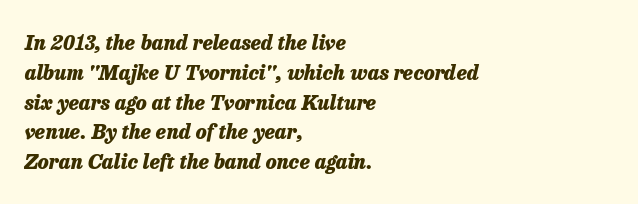
Q: Is the text bold? A: Yes.
Q: Is the text italic (slanted)? A: Yes, it leans right by about 13 degrees.
Q: Is the text underlined? A: No.
Q: How is the paragraph aligned? A: Left-aligned.
Q: Is the spacing between letters normal or unusually wide? A: Normal.
Q: Is the spacing between lines tight, normal or loose? A: Normal.
